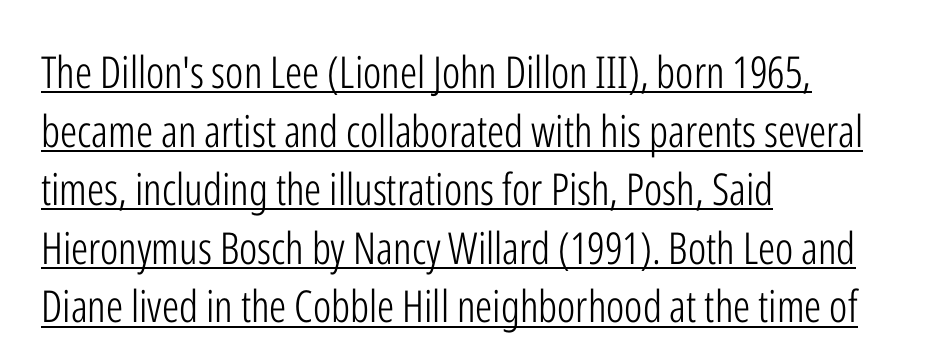
The image shows 44 px light, condensed sans-serif type, upright; set left-aligned, normal line spacing (1.33x), normal letter spacing, underlined; low stroke contrast and a medium x-height.
